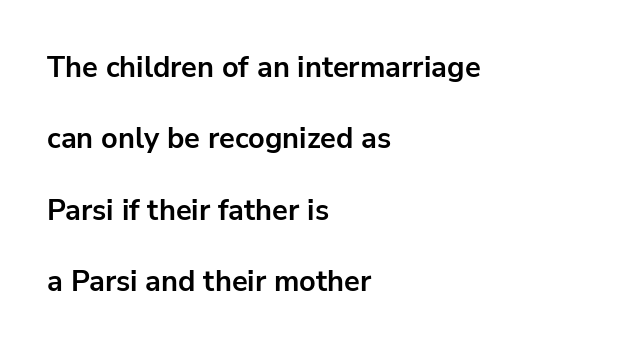
Q: Is the text bold? A: Yes.
Q: Is the text italic (slanted)? A: No, it is upright.
Q: Is the typeface a serif or a sans-serif typeface? A: Sans-serif.
Q: Is the text underlined? A: No.
Q: How is the paragraph aligned? A: Left-aligned.
Q: Is the spacing between letters normal or unusually wide? A: Normal.
Q: Is the spacing between lines tight, normal or loose? A: Loose.
Q: Width (condensed, normal, or wide)? A: Normal.
Q: Stroke contrast? A: Low.
Q: x-height? A: Medium.
Q: Monospaced? A: No.
